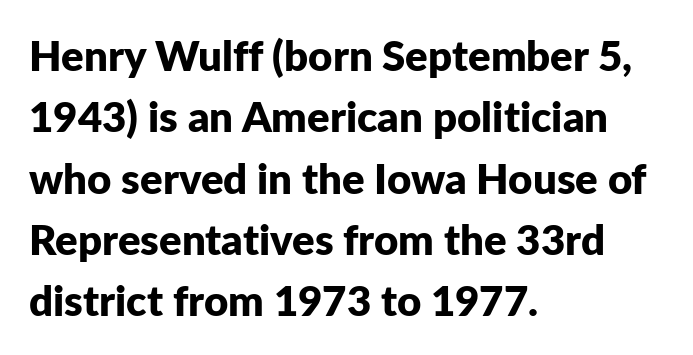
Q: Is the text bold? A: Yes.
Q: Is the text italic (slanted)? A: No, it is upright.
Q: Is the typeface a serif or a sans-serif typeface? A: Sans-serif.
Q: Is the text underlined? A: No.
Q: How is the paragraph aligned? A: Left-aligned.
Q: Is the spacing between letters normal or unusually wide? A: Normal.
Q: Is the spacing between lines tight, normal or loose? A: Normal.
Q: Width (condensed, normal, or wide)? A: Normal.
Q: Stroke contrast? A: Low.
Q: x-height? A: Medium.
Q: Monospaced? A: No.
